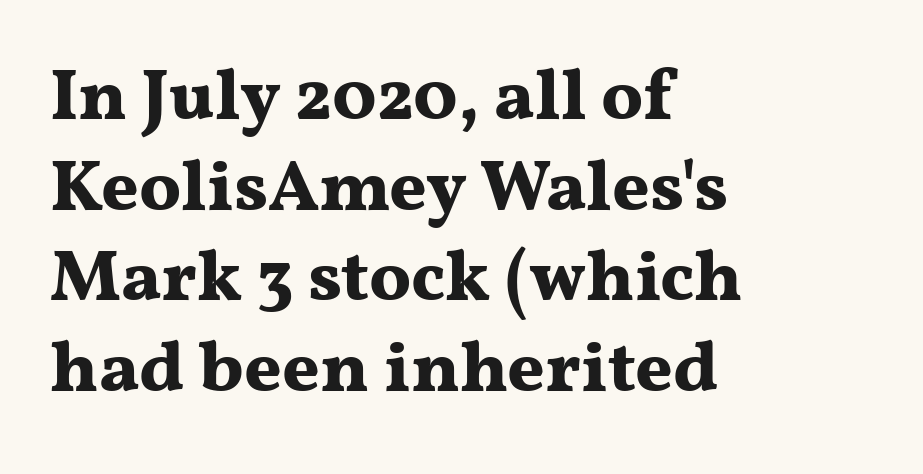
The image shows 72 px bold, wide serif type, upright; set left-aligned, normal line spacing (1.26x), normal letter spacing, not underlined; medium stroke contrast and a medium x-height.
